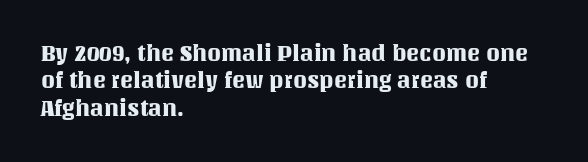
Letter spacing: default. Words float on clear page, feet unadorned. Every stem runs plumb, perpendicular to the baseline. Is there much room between lines? A standard amount, neither cramped nor airy. Reading down the block, your eye returns to a fixed left position each line.
